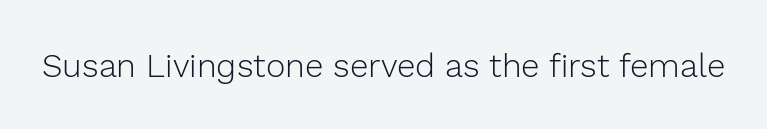
Q: Is the text bold? A: No.
Q: Is the text italic (slanted)? A: No, it is upright.
Q: Is the typeface a serif or a sans-serif typeface? A: Sans-serif.
Q: Is the text underlined? A: No.
Q: Is the spacing between letters normal or unusually wide? A: Normal.
Q: Width (condensed, normal, or wide)? A: Normal.
Q: x-height? A: Medium.
Q: Monospaced? A: No.
